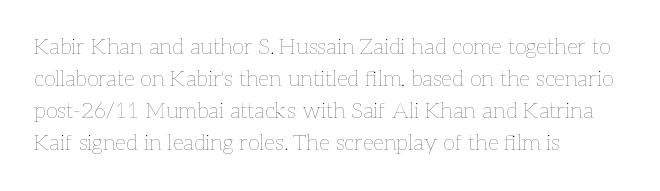
{"italic": "no", "bold": "no", "underline": "no", "align": "left", "line_spacing": "normal", "line_spacing_ratio": 1.45, "letter_spacing": "normal", "letter_spacing_em": 0.0, "glyph_px": 22}
